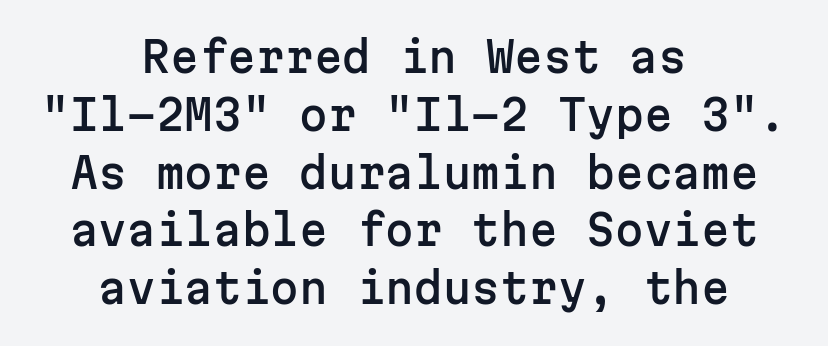
Q: Is the text italic (slanted)? A: No, it is upright.
Q: Is the typeface a serif or a sans-serif typeface? A: Sans-serif.
Q: Is the text underlined? A: No.
Q: How is the paragraph aligned? A: Centered.
Q: Is the spacing between letters normal or unusually wide? A: Normal.
Q: Is the spacing between lines tight, normal or loose? A: Normal.
Q: Width (condensed, normal, or wide)? A: Normal.
Q: Stroke contrast? A: Low.
Q: x-height? A: Medium.
Q: Monospaced? A: Yes.
